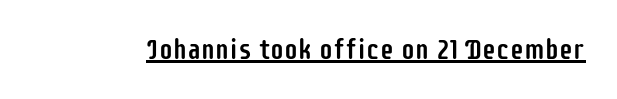
If you drew a line through each stem, it would be perfectly vertical. The face used here appears with an underline applied. Here the designer chose a conventional face with non-uniform glyph widths. Short note: letters normally spaced.
